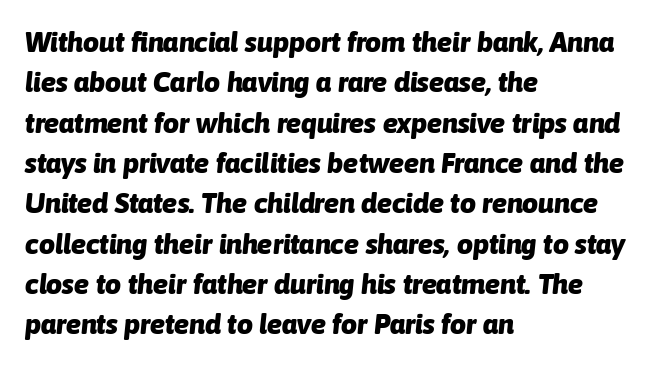
Unmarked baselines from the first word to the last. The face used here is proportionally spaced, like ordinary book or web type. The tracking reads as untouched default to a designer's eye. Characters are canted at an angle relative to the baseline's perpendicular. One-word summary of the alignment: left. You'd pick this weight for a headline — it's a proper bold.
